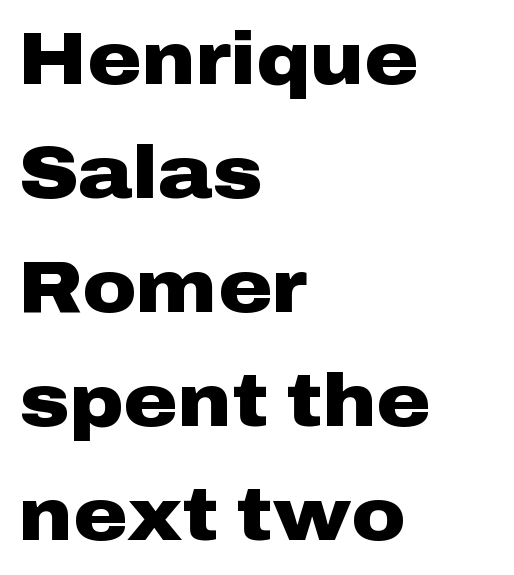
Q: Is the text bold? A: Yes.
Q: Is the text italic (slanted)? A: No, it is upright.
Q: Is the typeface a serif or a sans-serif typeface? A: Sans-serif.
Q: Is the text underlined? A: No.
Q: How is the paragraph aligned? A: Left-aligned.
Q: Is the spacing between letters normal or unusually wide? A: Normal.
Q: Is the spacing between lines tight, normal or loose? A: Normal.
Q: Width (condensed, normal, or wide)? A: Wide.
Q: Stroke contrast? A: Low.
Q: x-height? A: Medium.
Q: Monospaced? A: No.
